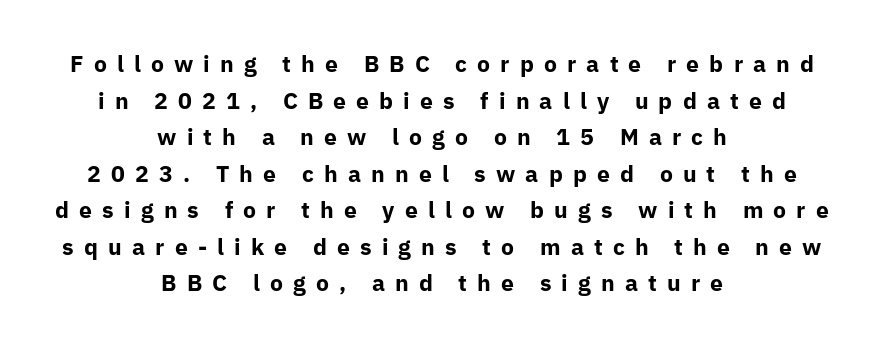
The image shows 23 px bold type, upright; set centered, normal line spacing (1.59x), unusually wide letter spacing (+0.44 em), not underlined.
